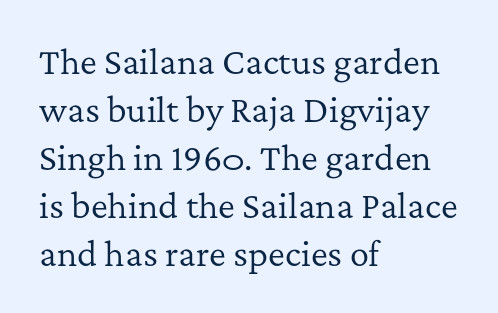
Q: Is the text bold? A: No.
Q: Is the text italic (slanted)? A: No, it is upright.
Q: Is the typeface a serif or a sans-serif typeface? A: Serif.
Q: Is the text underlined? A: No.
Q: How is the paragraph aligned? A: Left-aligned.
Q: Is the spacing between letters normal or unusually wide? A: Normal.
Q: Is the spacing between lines tight, normal or loose? A: Normal.
Q: Width (condensed, normal, or wide)? A: Normal.
Q: Stroke contrast? A: Low.
Q: x-height? A: Medium.
Q: Monospaced? A: No.
